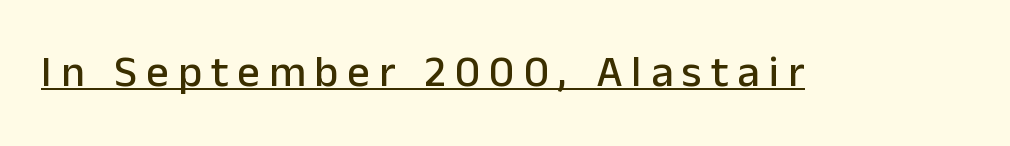
A typesetter would call this proportional, since set widths differ per character. Underline: present. The designer went with a sans here, leaving each stem footless. The line texture is sparse and dotted thanks to wide tracking. These lines were composed using upright roman letters.
